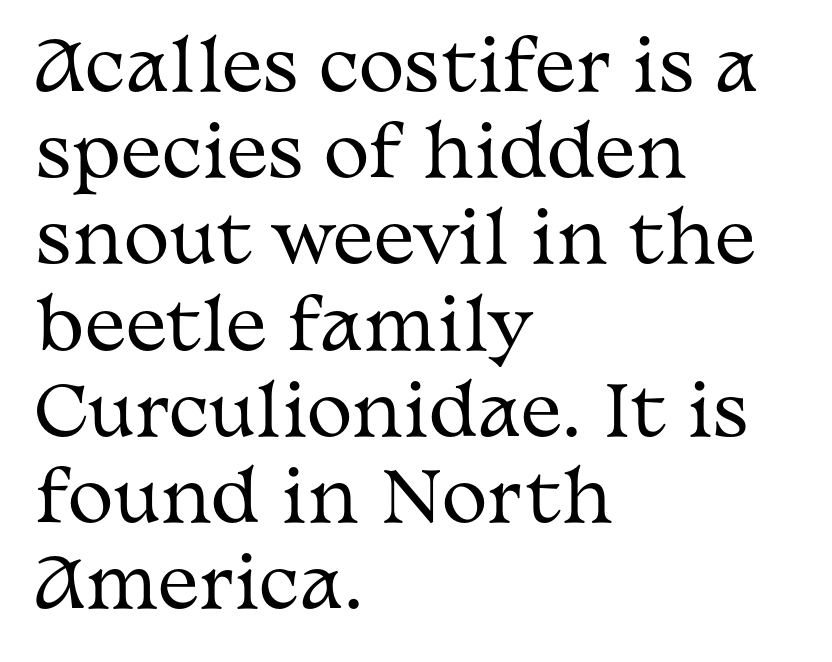
Q: Is the text bold? A: No.
Q: Is the text italic (slanted)? A: No, it is upright.
Q: Is the typeface a serif or a sans-serif typeface? A: Serif.
Q: Is the text underlined? A: No.
Q: How is the paragraph aligned? A: Left-aligned.
Q: Is the spacing between letters normal or unusually wide? A: Normal.
Q: Is the spacing between lines tight, normal or loose? A: Normal.
Q: Width (condensed, normal, or wide)? A: Wide.
Q: Stroke contrast? A: Medium.
Q: x-height? A: Medium.
Q: Monospaced? A: No.
